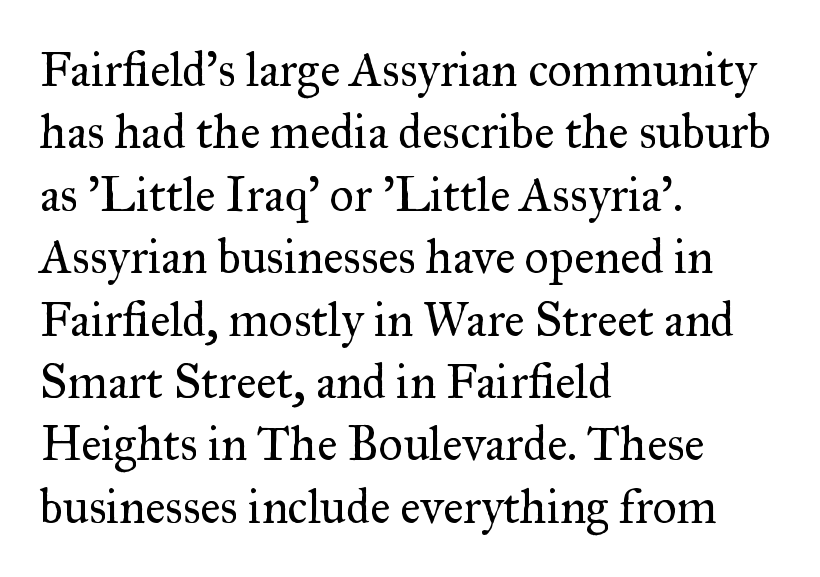
Font category for this specimen: serif. Leading matches the norm, producing a regular column. Vertical strokes here are truly vertical. Typeset ragged right — the left edge is the straight one. Bare-footed words on every line. The passage shown is typed in a proportional face where columns would drift.
